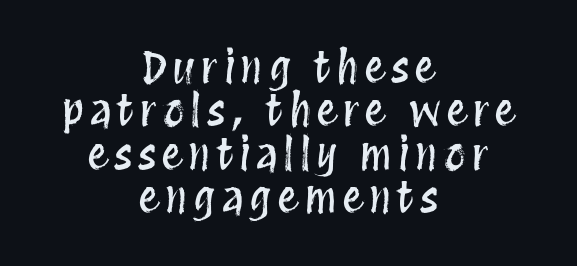
The image shows 43 px condensed type, upright; set centered, tight line spacing (1.01x), not underlined; medium stroke contrast and a large x-height.
